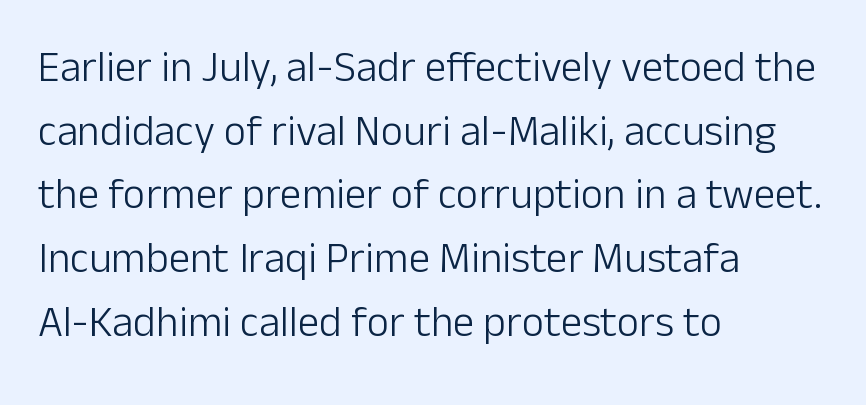
Q: Is the text bold? A: No.
Q: Is the text italic (slanted)? A: No, it is upright.
Q: Is the typeface a serif or a sans-serif typeface? A: Sans-serif.
Q: Is the text underlined? A: No.
Q: How is the paragraph aligned? A: Left-aligned.
Q: Is the spacing between letters normal or unusually wide? A: Normal.
Q: Is the spacing between lines tight, normal or loose? A: Normal.
Q: Width (condensed, normal, or wide)? A: Normal.
Q: Stroke contrast? A: Low.
Q: x-height? A: Medium.
Q: Monospaced? A: No.
